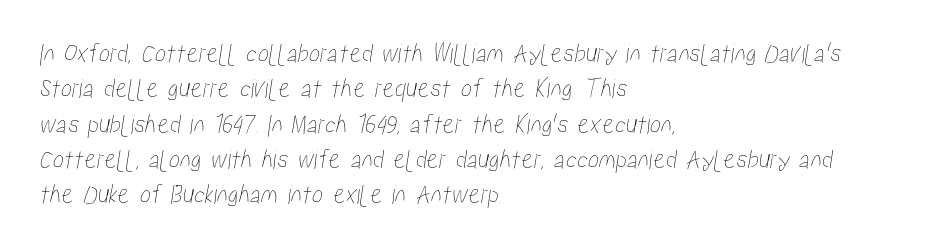
{"width": "condensed", "stroke_contrast": "low", "x_height": "medium", "monospaced": "no", "underline": "no", "align": "left", "line_spacing": "normal", "line_spacing_ratio": 1.26, "letter_spacing": "normal", "letter_spacing_em": 0.0, "glyph_px": 28}
